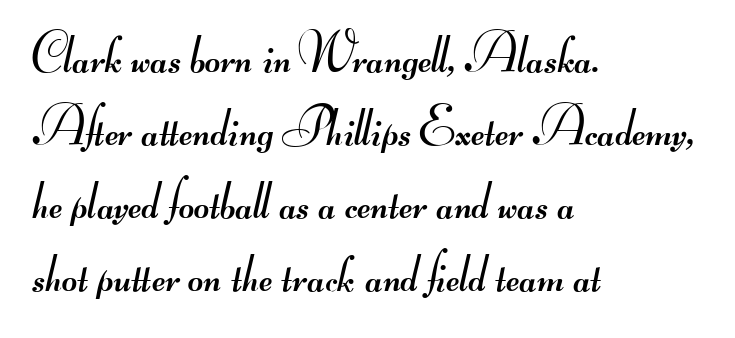
Horizontal bands of white between lines are of average thickness. The zone under the glyphs is completely vacant. The paragraph shown leans on its left margin. Examine the stroke ends and you'll find no serifs. Characters follow at the spacing the type designer built in.
